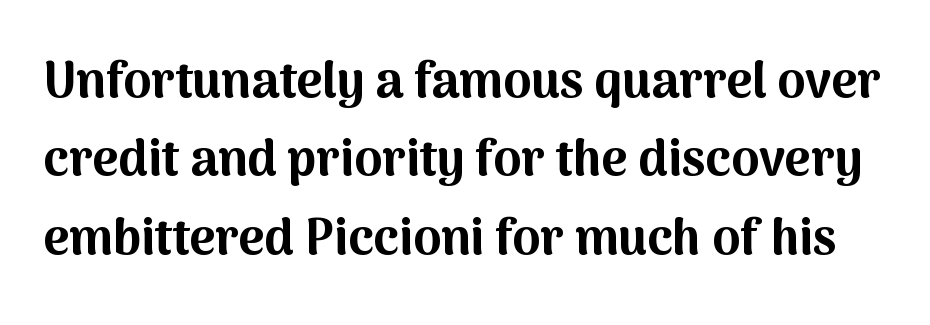
{"serif": "no", "italic": "no", "bold": "yes", "weight": "bold", "width": "normal", "stroke_contrast": "medium", "x_height": "medium", "monospaced": "no", "underline": "no", "line_spacing": "normal", "line_spacing_ratio": 1.57, "letter_spacing": "normal", "letter_spacing_em": 0.0, "glyph_px": 50}
